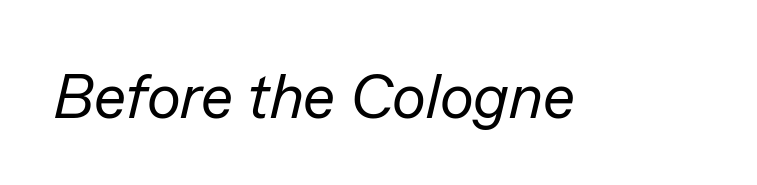
The image shows 63 px regular-weight type, italic (leaning right); set normal letter spacing, not underlined; low stroke contrast and a medium x-height.
